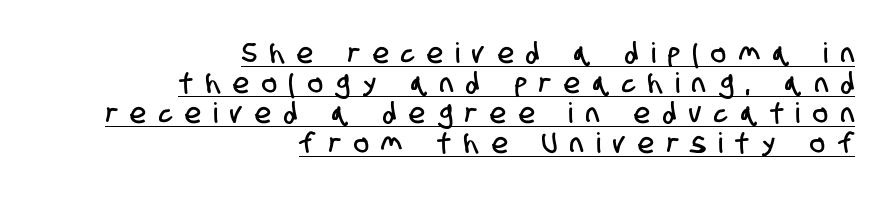
The image shows 28 px condensed sans-serif type; set right-aligned, tight line spacing (1.07x), unusually wide letter spacing (+0.47 em), underlined; low stroke contrast and a large x-height.
